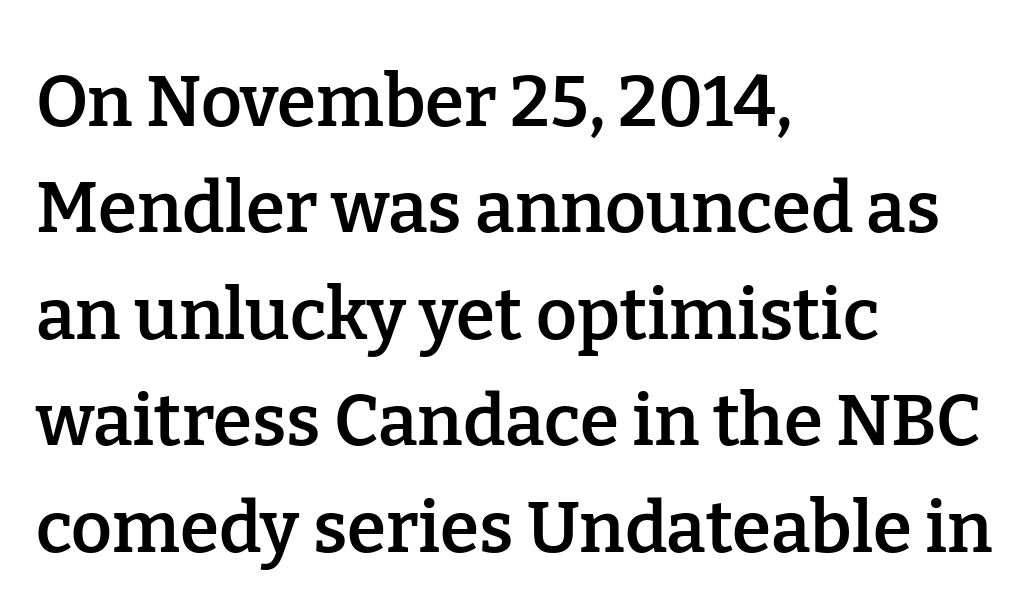
Q: Is the text bold? A: Semi-bold.
Q: Is the text italic (slanted)? A: No, it is upright.
Q: Is the typeface a serif or a sans-serif typeface? A: Serif.
Q: Is the text underlined? A: No.
Q: How is the paragraph aligned? A: Left-aligned.
Q: Is the spacing between letters normal or unusually wide? A: Normal.
Q: Is the spacing between lines tight, normal or loose? A: Normal.
Q: Width (condensed, normal, or wide)? A: Normal.
Q: Stroke contrast? A: Low.
Q: x-height? A: Medium.
Q: Monospaced? A: No.
